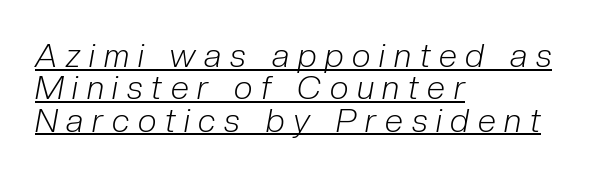
Tracking value appears strongly positive — letters spread wide. Reading down the block, your eye returns to a fixed left position each line. Beneath each row of characters lies a ruled line. A typesetter would call this proportional, since set widths differ per character.
